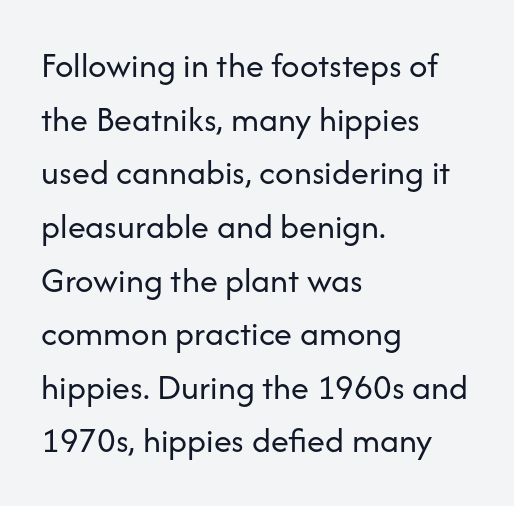
The image shows 36 px regular-weight sans-serif type, upright; set left-aligned, normal line spacing (1.49x), normal letter spacing, not underlined; low stroke contrast and a medium x-height.
